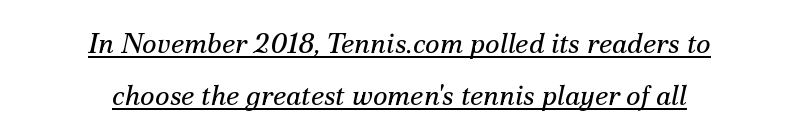
Serifs: yes, visible at the terminals of the letterforms. No heavy texture on the line: the type isn't bold. Here the glyphs are tracked normally, forming tight word shapes. Think of a printed novel: that variable character pitch is what you see here. A typesetter would mark this as italic.
